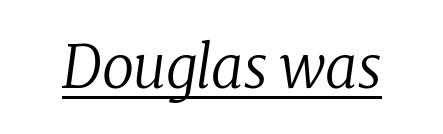
The image shows 58 px regular-weight serif type, italic (leaning right); set normal letter spacing, underlined; low stroke contrast and a medium x-height.
